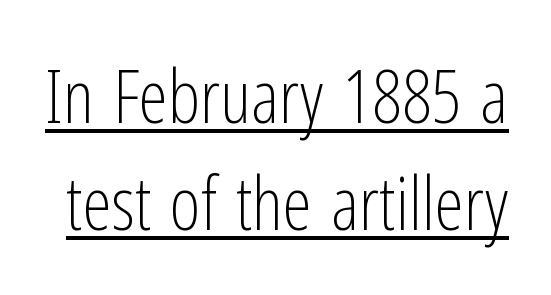
The leading is moderate, giving the passage an even texture. The letters carry no serifs — their stems end cleanly without finishing strokes. You can tell it's not italic because the verticals are truly vertical. Weight class: somewhere from thin through regular. You could call the tracking neutral — neither tight nor loose. Looks like someone drew a line under every word here.
